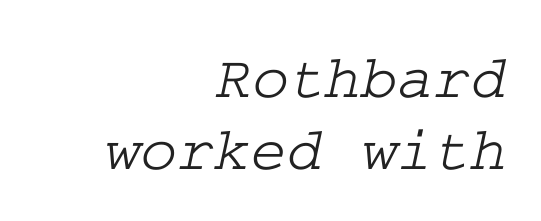
The image shows 62 px wide serif type; set right-aligned, line spacing 1.16x, normal letter spacing, not underlined; low stroke contrast and a medium x-height.
